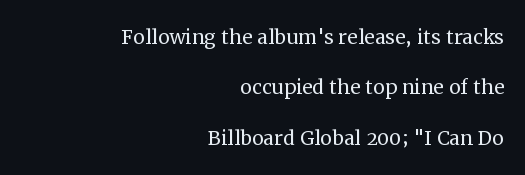
The characters are drawn with everyday or finer stroke widths. How are the letters spaced? Ordinarily, with no added tracking. The typography opts for an upright posture over an oblique one. The rendering uses a large line-height, opening up the rows. All the whitespace from short lines collects on the left.
